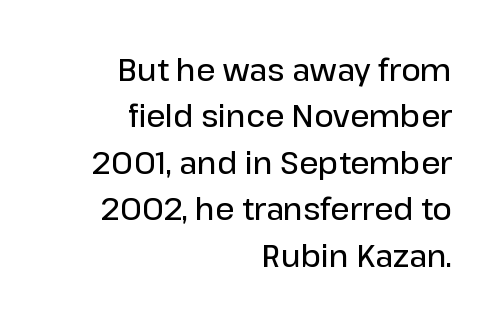
Q: Is the text bold? A: Semi-bold.
Q: Is the text italic (slanted)? A: No, it is upright.
Q: Is the typeface a serif or a sans-serif typeface? A: Sans-serif.
Q: Is the text underlined? A: No.
Q: How is the paragraph aligned? A: Right-aligned.
Q: Is the spacing between letters normal or unusually wide? A: Normal.
Q: Is the spacing between lines tight, normal or loose? A: Normal.
Q: Width (condensed, normal, or wide)? A: Normal.
Q: Stroke contrast? A: Low.
Q: x-height? A: Medium.
Q: Monospaced? A: No.
